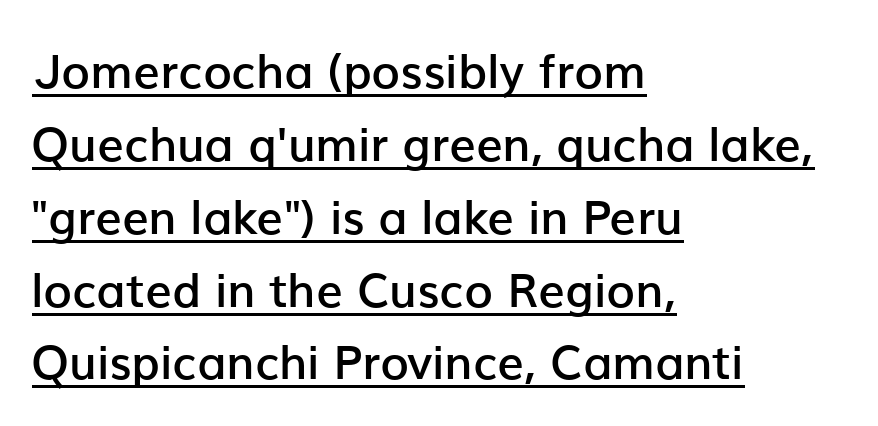
The image shows 47 px semibold sans-serif type, upright; set left-aligned, normal line spacing (1.55x), normal letter spacing, underlined; low stroke contrast and a medium x-height.
